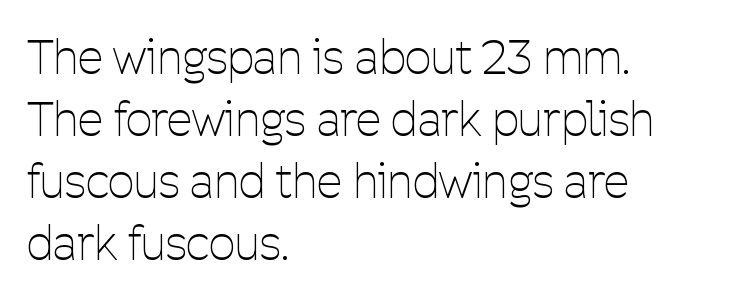
{"serif": "no", "italic": "no", "bold": "no", "weight": "thin", "width": "condensed", "stroke_contrast": "low", "x_height": "medium", "monospaced": "no", "underline": "no", "align": "left", "line_spacing": "normal", "line_spacing_ratio": 1.35, "letter_spacing": "normal", "letter_spacing_em": 0.0, "glyph_px": 46}
